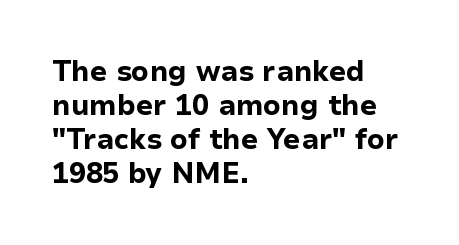
Proportional: the letters do not fall into vertical columns. The type sits square on the baseline with zero lean. Reading down the block, your eye returns to a fixed left position each line. Just letters on the line, the space beneath them empty. Nobody touched the tracking dial on this one.
